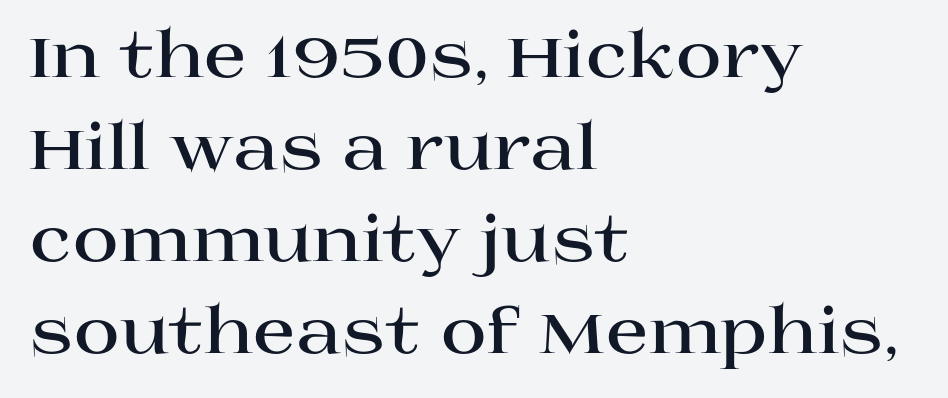
{"serif": "yes", "italic": "no", "bold": "yes", "weight": "bold", "width": "wide", "stroke_contrast": "high", "x_height": "large", "monospaced": "no", "underline": "no", "align": "left", "line_spacing": "normal", "line_spacing_ratio": 1.46, "letter_spacing": "normal", "letter_spacing_em": 0.0, "glyph_px": 63}
